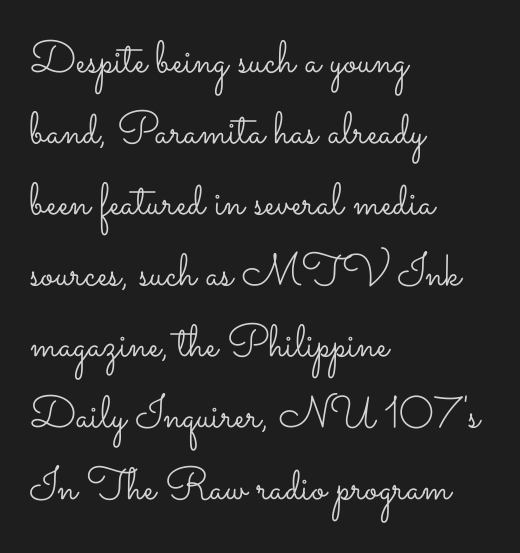
Q: Is the text bold? A: No.
Q: Is the text italic (slanted)? A: Yes.
Q: Is the text underlined? A: No.
Q: How is the paragraph aligned? A: Left-aligned.
Q: Is the spacing between letters normal or unusually wide? A: Normal.
Q: Is the spacing between lines tight, normal or loose? A: Normal.
Q: Width (condensed, normal, or wide)? A: Wide.
Q: Stroke contrast? A: Low.
Q: x-height? A: Small.
Q: Monospaced? A: No.
